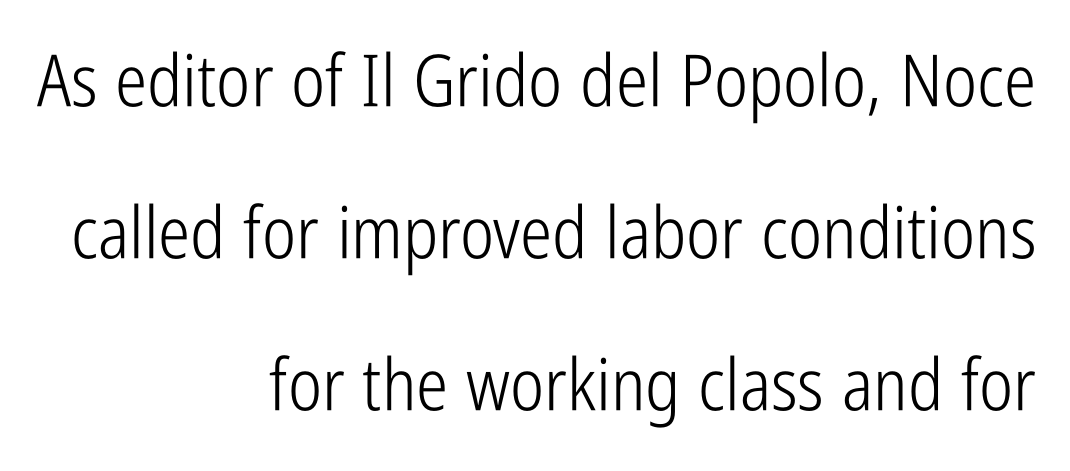
Horizontal bands of white between lines are thick stripes. Nothing heavy about these letters — not bold at all. Note the varied advance widths — an 'i' is clearly narrower than an 'm'. Posture: vertical.
